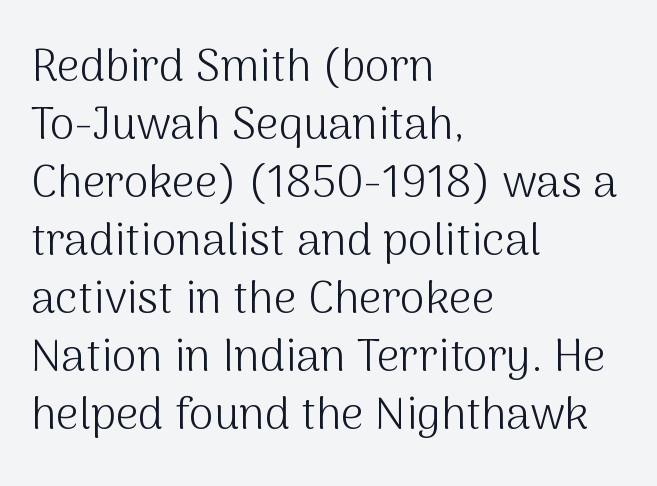
Q: Is the text bold? A: No.
Q: Is the text italic (slanted)? A: No, it is upright.
Q: Is the typeface a serif or a sans-serif typeface? A: Sans-serif.
Q: Is the text underlined? A: No.
Q: How is the paragraph aligned? A: Left-aligned.
Q: Is the spacing between letters normal or unusually wide? A: Normal.
Q: Is the spacing between lines tight, normal or loose? A: Normal.
Q: Width (condensed, normal, or wide)? A: Normal.
Q: Stroke contrast? A: Medium.
Q: x-height? A: Medium.
Q: Monospaced? A: No.
